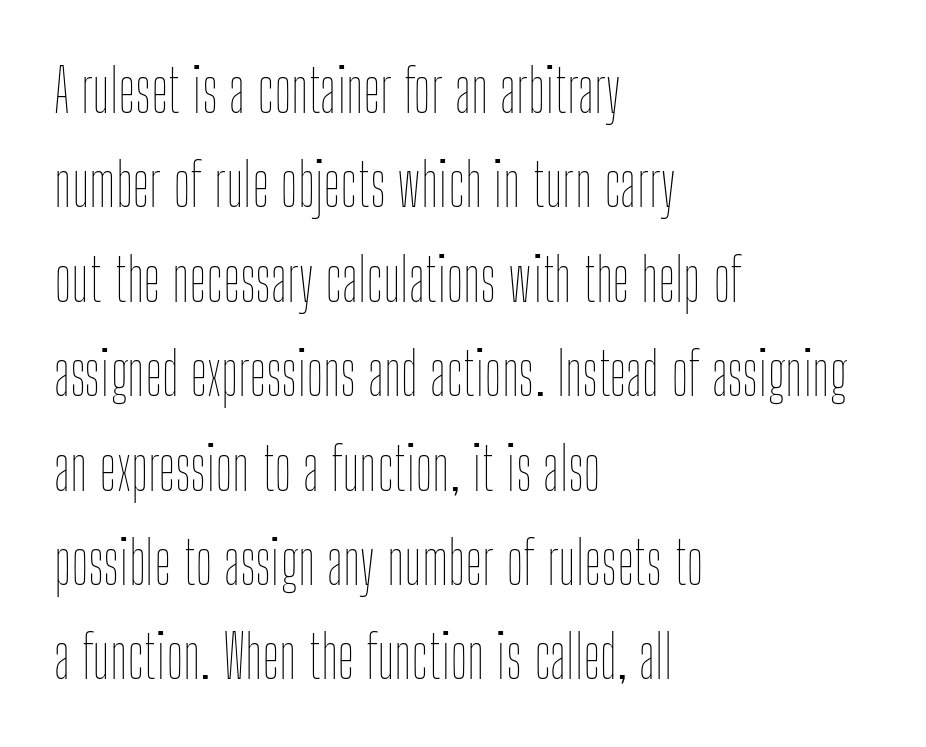
The image shows 59 px thin, condensed type, upright; set left-aligned, normal line spacing (1.6x), normal letter spacing, not underlined; low stroke contrast and a medium x-height.
